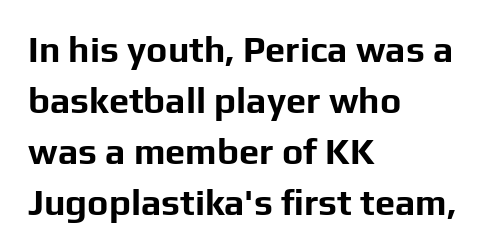
The type family on display is of the sans-serif kind. The rows are spaced the way most documents space them. Check under the words: just untouched page. Caption: multi-line text, flush left, ragged right. These lines are rendered in a variable-pitch font. In terms of posture, this sample is upright.
